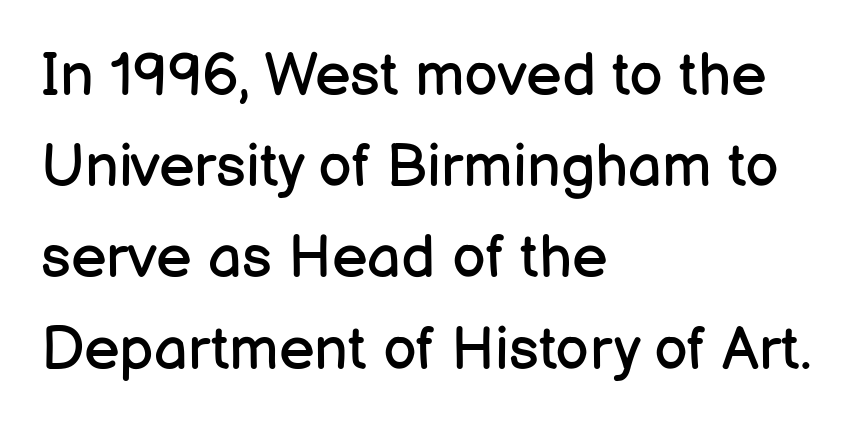
Q: Is the text bold? A: No.
Q: Is the text italic (slanted)? A: No, it is upright.
Q: Is the typeface a serif or a sans-serif typeface? A: Sans-serif.
Q: Is the text underlined? A: No.
Q: How is the paragraph aligned? A: Left-aligned.
Q: Is the spacing between letters normal or unusually wide? A: Normal.
Q: Is the spacing between lines tight, normal or loose? A: Normal.
Q: Width (condensed, normal, or wide)? A: Normal.
Q: Stroke contrast? A: Low.
Q: x-height? A: Medium.
Q: Monospaced? A: No.
